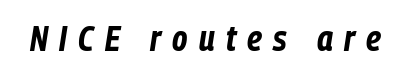
Q: Is the text bold? A: Yes.
Q: Is the text italic (slanted)? A: Yes, it leans right by about 9 degrees.
Q: Is the text underlined? A: No.
Q: Is the spacing between letters normal or unusually wide? A: Unusually wide.
Q: Width (condensed, normal, or wide)? A: Condensed.
Q: Stroke contrast? A: Low.
Q: x-height? A: Medium.
Q: Monospaced? A: No.
